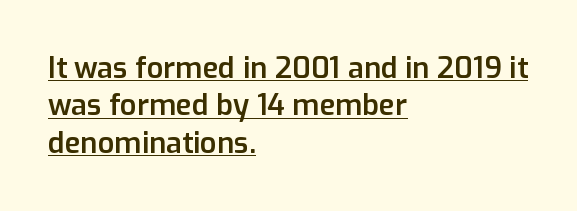
Tracking value appears to be zero — textbook default spacing. This rendering employs a face without finishing strokes, i.e., a sans-serif. The font's upright variant was chosen for this text. Check the space under the baseline: a stroke is drawn there.
